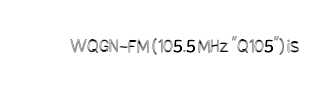
{"italic": "no", "underline": "no", "letter_spacing": "normal", "letter_spacing_em": 0.0, "glyph_px": 20}
